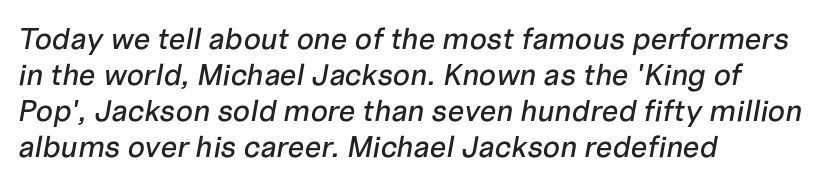
Q: Is the text italic (slanted)? A: Yes, it leans right by about 10 degrees.
Q: Is the text underlined? A: No.
Q: How is the paragraph aligned? A: Left-aligned.
Q: Is the spacing between letters normal or unusually wide? A: Normal.
Q: Width (condensed, normal, or wide)? A: Normal.
Q: Stroke contrast? A: Low.
Q: x-height? A: Medium.
Q: Monospaced? A: No.
